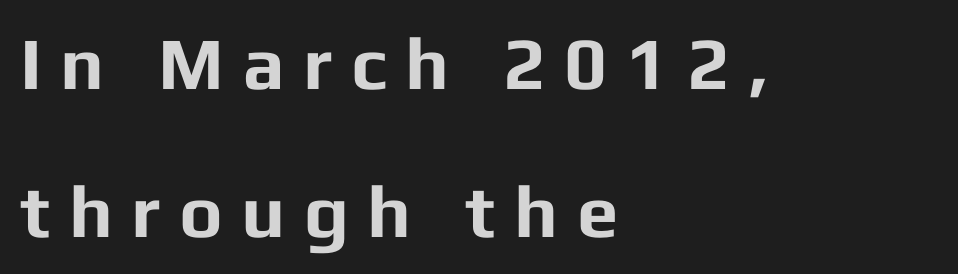
{"serif": "no", "italic": "no", "bold": "yes", "weight": "bold", "width": "normal", "stroke_contrast": "low", "x_height": "medium", "monospaced": "no", "underline": "no", "align": "left", "line_spacing": "loose", "line_spacing_ratio": 2.0, "letter_spacing": "wide", "letter_spacing_em": 0.25, "glyph_px": 74}
